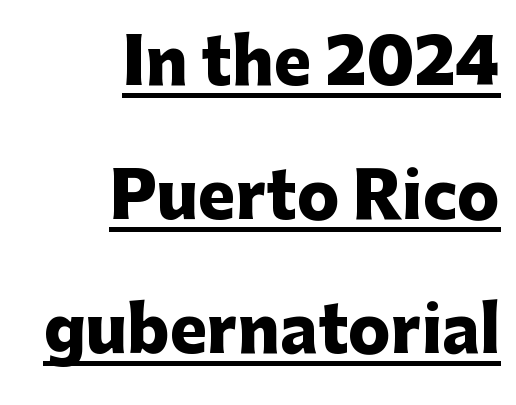
Q: Is the text bold? A: Yes.
Q: Is the text italic (slanted)? A: No, it is upright.
Q: Is the typeface a serif or a sans-serif typeface? A: Sans-serif.
Q: Is the text underlined? A: Yes.
Q: How is the paragraph aligned? A: Right-aligned.
Q: Is the spacing between letters normal or unusually wide? A: Normal.
Q: Is the spacing between lines tight, normal or loose? A: Loose.
Q: Width (condensed, normal, or wide)? A: Normal.
Q: Stroke contrast? A: Low.
Q: x-height? A: Medium.
Q: Monospaced? A: No.
